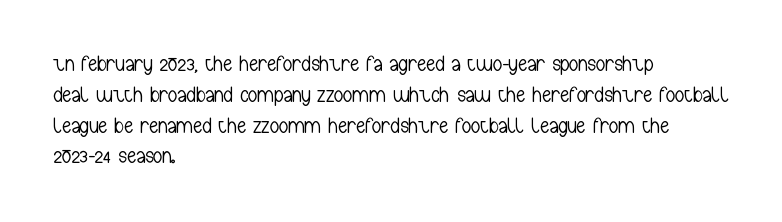
Q: Is the text bold? A: No.
Q: Is the text italic (slanted)? A: No, it is upright.
Q: Is the text underlined? A: No.
Q: How is the paragraph aligned? A: Left-aligned.
Q: Is the spacing between letters normal or unusually wide? A: Normal.
Q: Is the spacing between lines tight, normal or loose? A: Normal.
